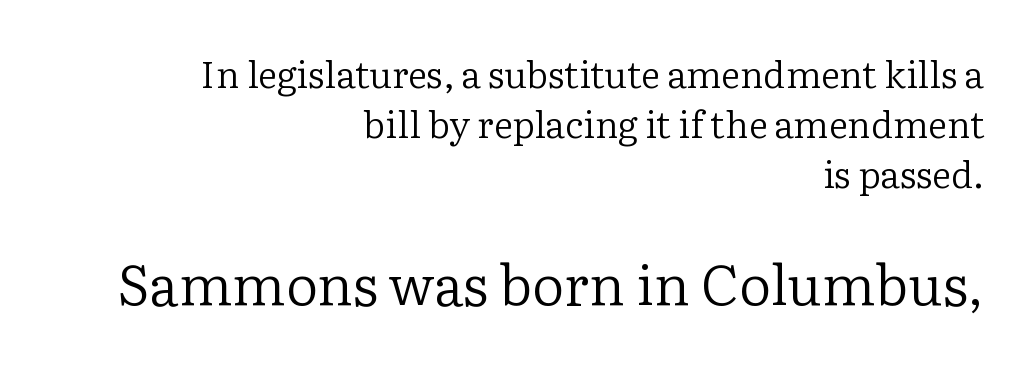
The type is set solid horizontally, with unmodified tracking. Serif or sans? Serif — the stroke terminals have little feet. Character size in the trailing block exceeds that of the leading block. Underline: absent.
